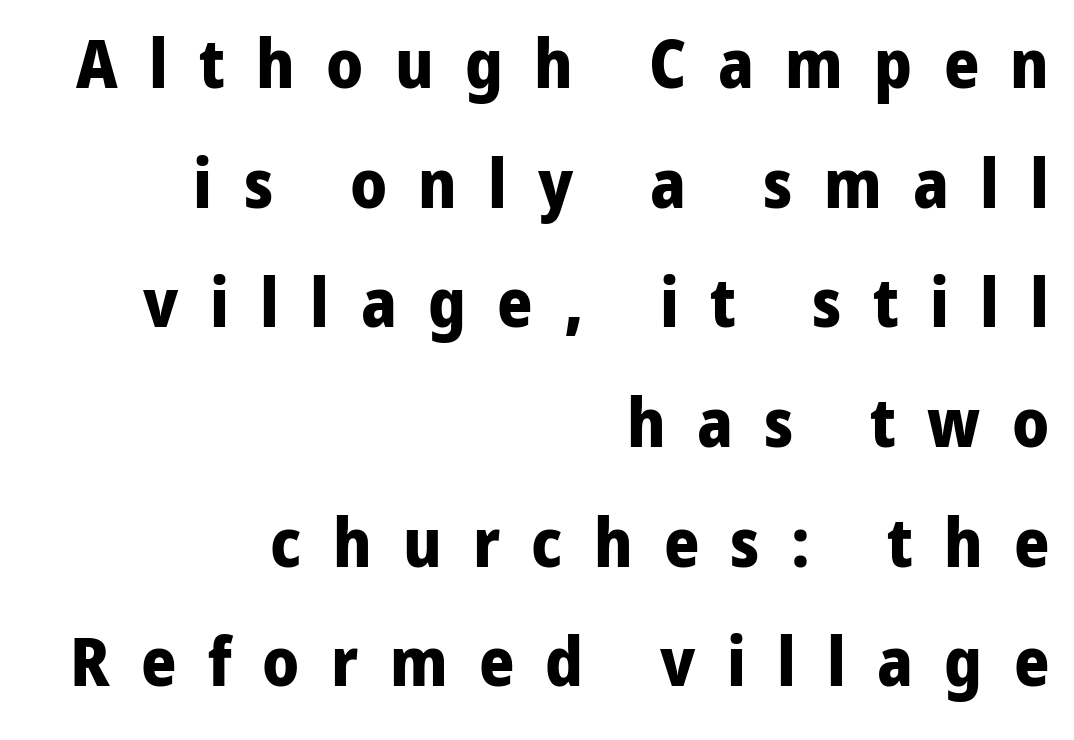
{"serif": "no", "italic": "no", "bold": "yes", "weight": "bold", "width": "normal", "stroke_contrast": "low", "x_height": "medium", "monospaced": "no", "underline": "no", "align": "right", "line_spacing_ratio": 1.76, "letter_spacing": "wide", "letter_spacing_em": 0.46, "glyph_px": 68}
